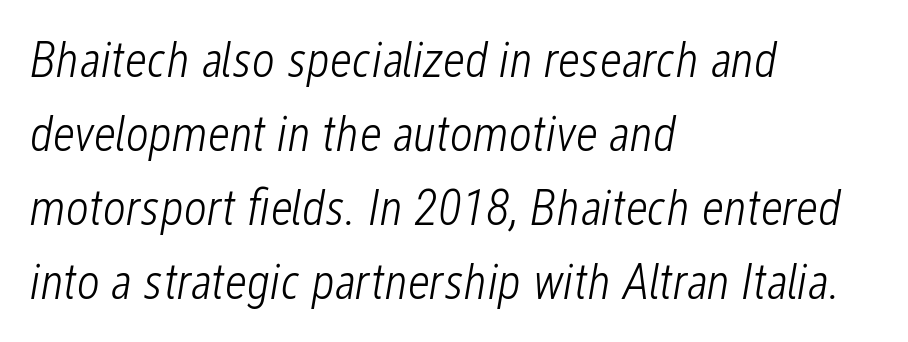
Slanted lettering throughout. The letterforms sit shoulder to shoulder at normal distance. The setting favours the left margin, as ordinary paragraphs usually do. No extra ink here — the face is not bold. Check the space under the baseline: it is left empty. Looks like regular typesetting: each glyph gets only the width it needs.
